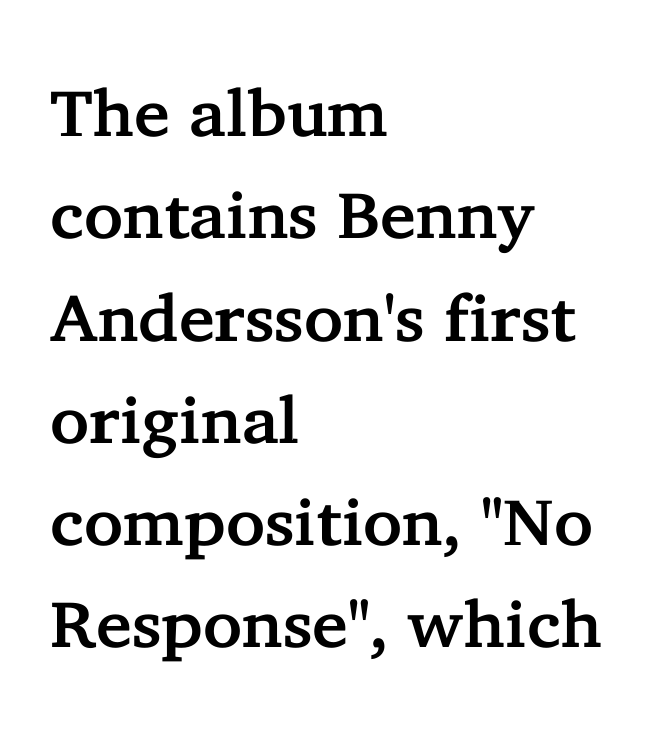
A clean baseline with only descenders dipping below it. Each line starts at the same left margin while the right side varies. Successive baselines arrive at the customary interval. These lines are rendered in a variable-pitch font. Regarding serifs, this sample has them.
